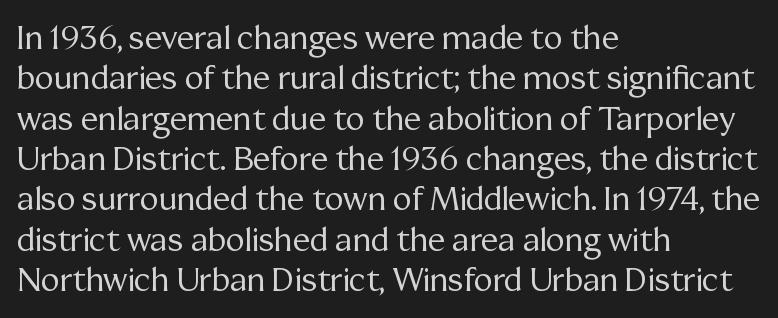
Q: Is the text bold? A: No.
Q: Is the text italic (slanted)? A: No, it is upright.
Q: Is the typeface a serif or a sans-serif typeface? A: Serif.
Q: Is the text underlined? A: No.
Q: How is the paragraph aligned? A: Left-aligned.
Q: Is the spacing between letters normal or unusually wide? A: Normal.
Q: Is the spacing between lines tight, normal or loose? A: Normal.
Q: Width (condensed, normal, or wide)? A: Normal.
Q: Stroke contrast? A: Medium.
Q: x-height? A: Medium.
Q: Monospaced? A: No.
